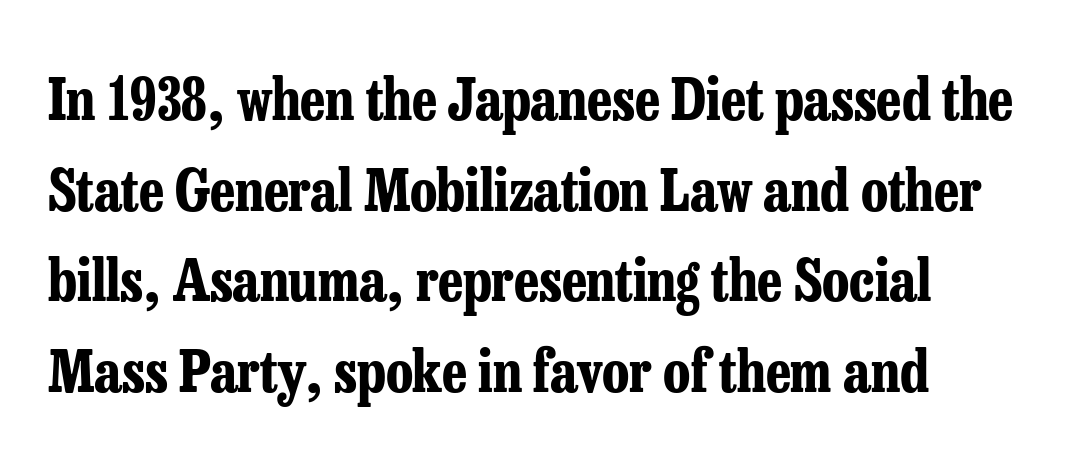
The glyphs are unaccompanied by any horizontal stroke below them. Leading matches the norm, producing a regular column. Characters follow at the spacing the type designer built in. Nope, not italic — everything's standing straight.
